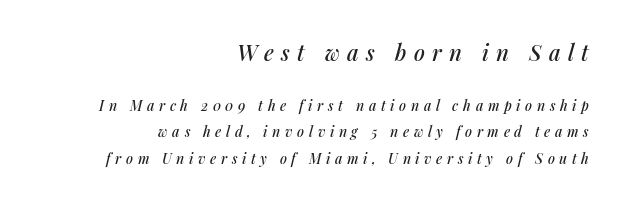
{"italic": "yes", "lean": "right", "slant_degrees": 14, "underline": "no", "align": "right", "line_spacing_ratio": 1.88, "letter_spacing": "wide", "letter_spacing_em": 0.33, "larger_block": "first", "size_ratio": 1.57, "glyph_px": 22}
